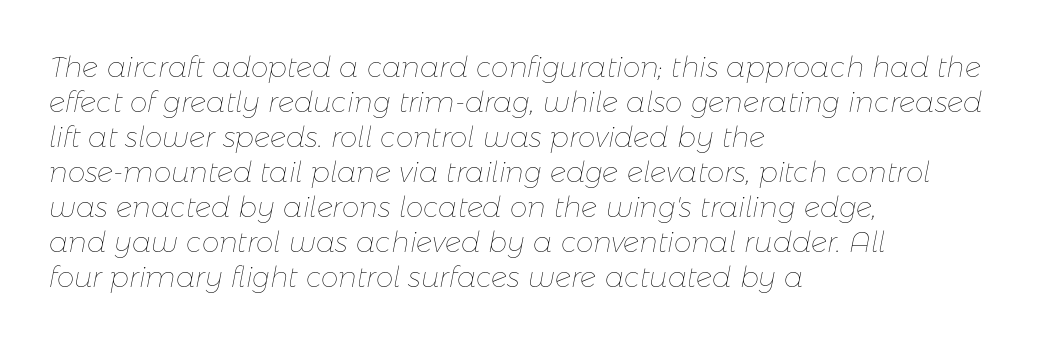
Unmarked baselines from the first word to the last. Stems and bowls with no extra thickness — not bold. Observe the ordinary spacing: letters are neighbours, not strangers. Leftover space on each line is placed entirely after the last word.
